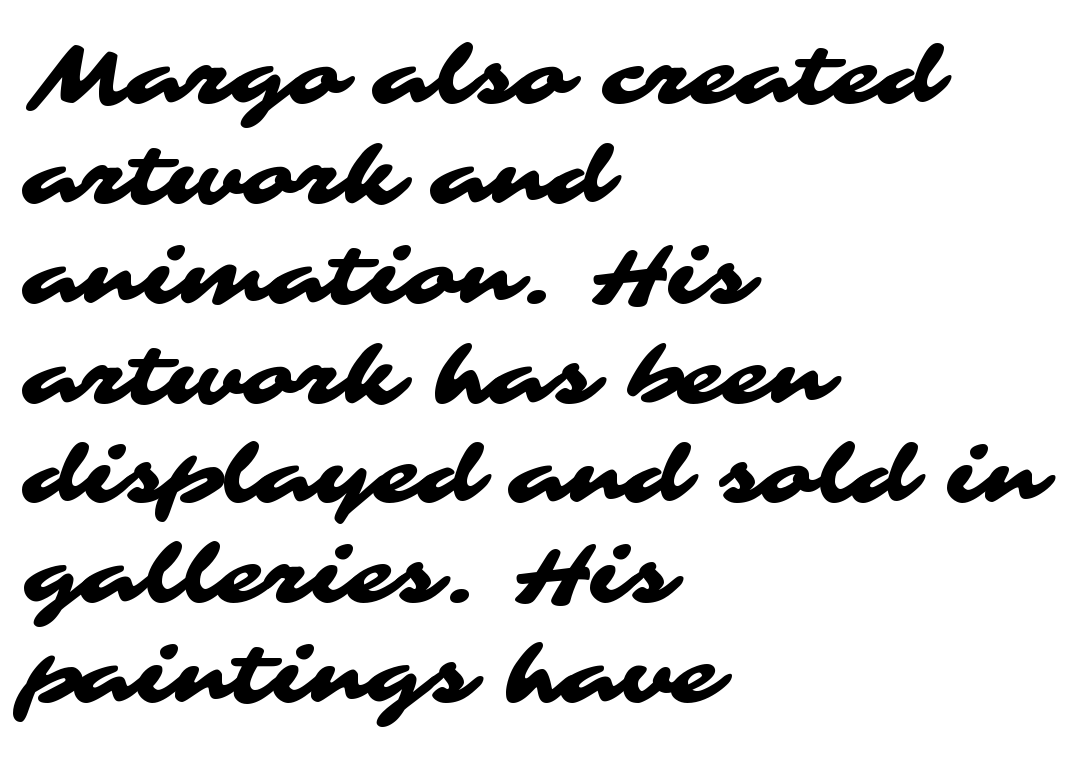
Q: Is the typeface a serif or a sans-serif typeface? A: Sans-serif.
Q: Is the text underlined? A: No.
Q: How is the paragraph aligned? A: Left-aligned.
Q: Is the spacing between letters normal or unusually wide? A: Normal.
Q: Is the spacing between lines tight, normal or loose? A: Normal.
Q: Width (condensed, normal, or wide)? A: Wide.
Q: Stroke contrast? A: Medium.
Q: x-height? A: Medium.
Q: Monospaced? A: No.
